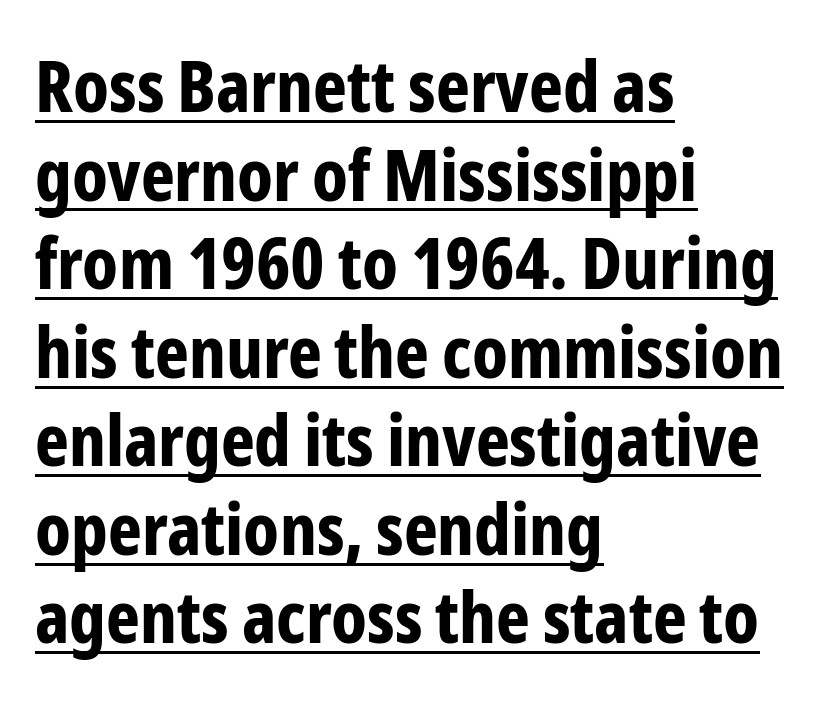
{"serif": "no", "italic": "no", "bold": "yes", "weight": "bold", "width": "condensed", "stroke_contrast": "low", "x_height": "medium", "monospaced": "no", "underline": "yes", "align": "left", "line_spacing_ratio": 1.23, "letter_spacing": "normal", "letter_spacing_em": 0.0, "glyph_px": 72}
